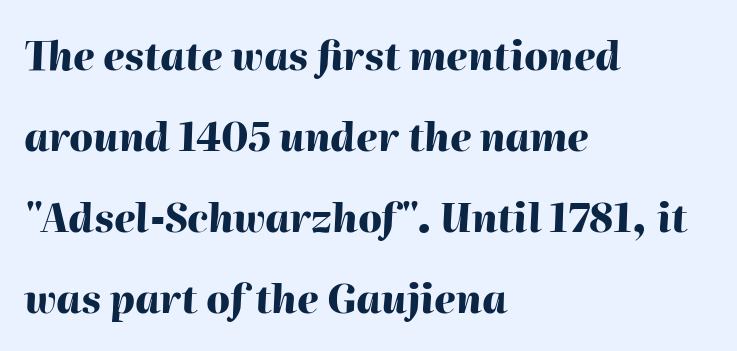
{"italic": "yes", "lean": "right", "slant_degrees": 2, "bold": "yes", "weight": "heavy", "width": "normal", "stroke_contrast": "high", "x_height": "medium", "monospaced": "no", "underline": "no", "align": "left", "line_spacing": "loose", "line_spacing_ratio": 2.08, "letter_spacing": "normal", "letter_spacing_em": 0.0, "glyph_px": 39}
